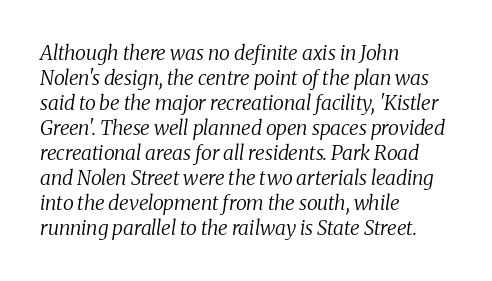
The image shows 20 px text type, italic (leaning right); set left-aligned, normal line spacing (1.25x), normal letter spacing, not underlined.
